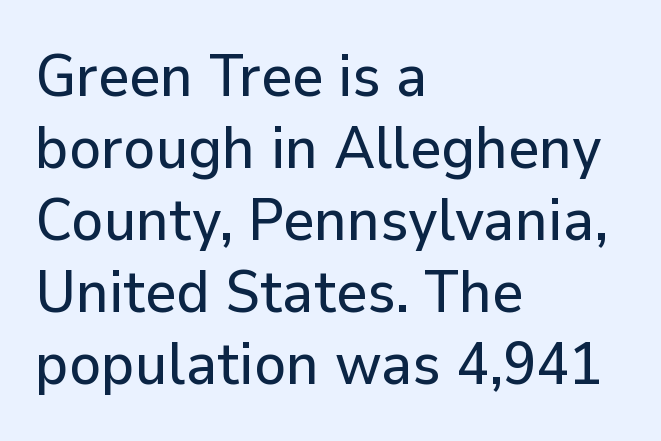
{"serif": "no", "italic": "no", "width": "normal", "stroke_contrast": "low", "x_height": "medium", "monospaced": "no", "underline": "no", "align": "left", "line_spacing_ratio": 1.2, "letter_spacing": "normal", "letter_spacing_em": 0.0, "glyph_px": 60}
